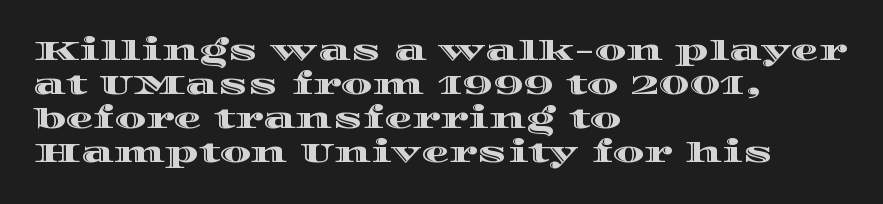
The image shows 28 px wide type, upright; set left-aligned, line spacing 1.21x, normal letter spacing, not underlined; a large x-height.
